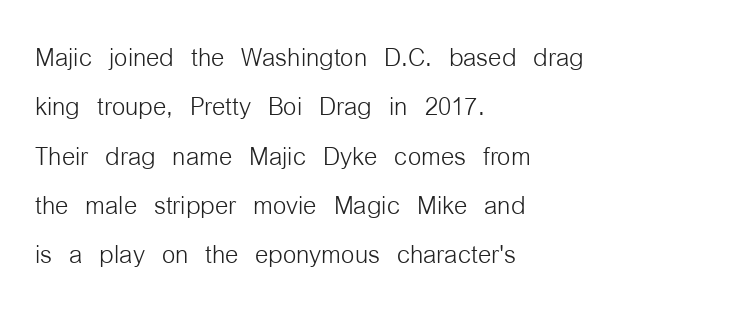
The typesetter chose a ragged-right arrangement here. Line spacing here is normal. The foot of each line stays bare and open. Is the letter spacing exaggerated? No — it looks like the ordinary default. Posture: vertical.
